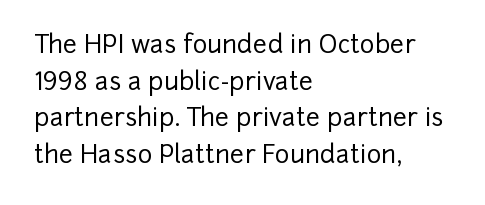
Q: Is the text italic (slanted)? A: No, it is upright.
Q: Is the text underlined? A: No.
Q: How is the paragraph aligned? A: Left-aligned.
Q: Is the spacing between letters normal or unusually wide? A: Normal.
Q: Is the spacing between lines tight, normal or loose? A: Normal.
